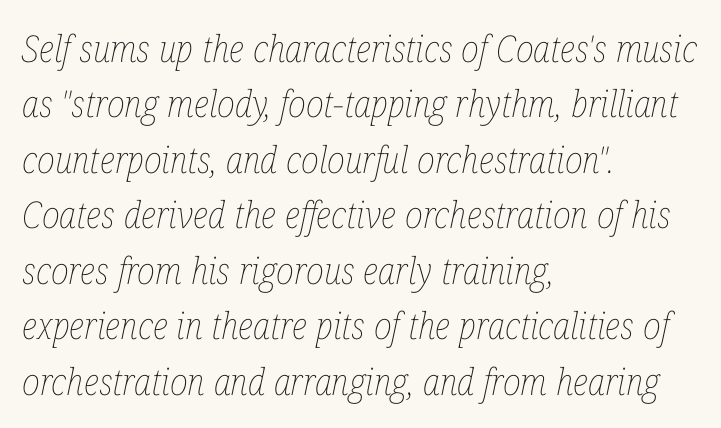
{"italic": "yes", "lean": "right", "slant_degrees": 12, "bold": "no", "weight": "thin", "width": "condensed", "stroke_contrast": "low", "x_height": "medium", "monospaced": "no", "underline": "no", "align": "left", "line_spacing": "normal", "line_spacing_ratio": 1.5, "letter_spacing": "normal", "letter_spacing_em": 0.0, "glyph_px": 37}
